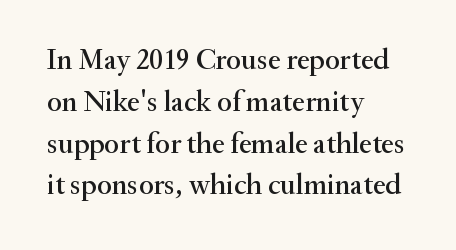
Proportional: the letters do not fall into vertical columns. The gap between lines stays unmarked. Quick note: interline space is typical. The type family on display is of the serif kind. Does the lettering tilt? It doesn't — this is upright. The passage is arranged the way most books set body copy — flush left.
